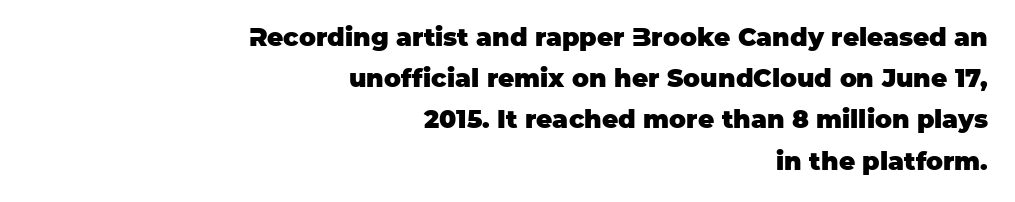
The image shows 25 px bold type, upright; set right-aligned, normal line spacing (1.65x), normal letter spacing, not underlined.
